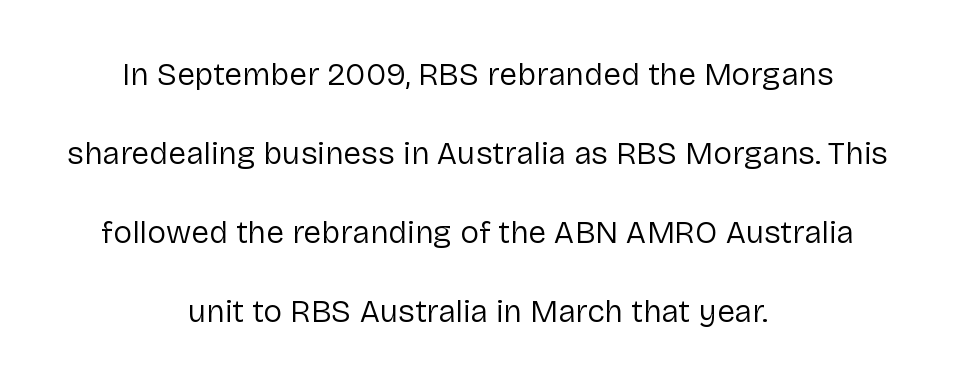
The lettering holds an erect, upright posture throughout. The line-height multiplier appears high, well above default. This rendering leaves character spacing at its baseline value. Compared with a typical body face, this is equally light or lighter still.
